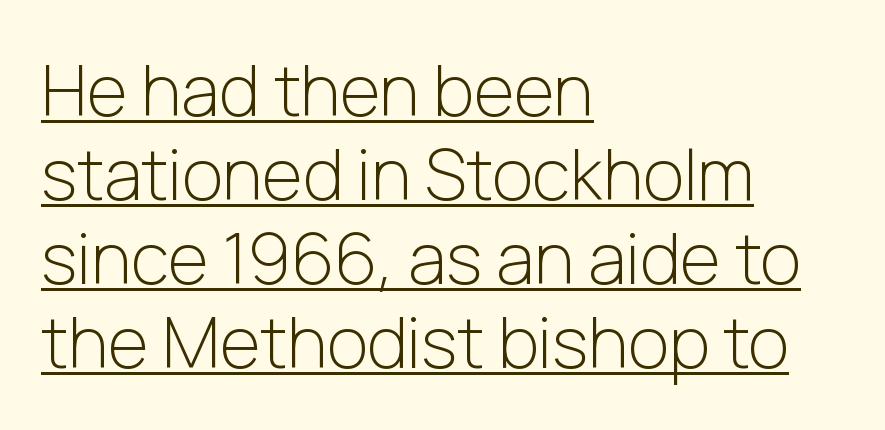
The image shows 70 px light sans-serif type, upright; set left-aligned, line spacing 1.2x, normal letter spacing, underlined; low stroke contrast and a medium x-height.
